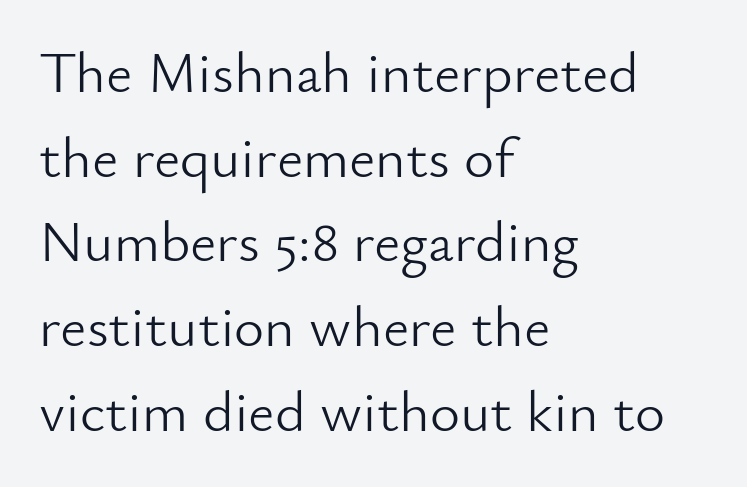
Q: Is the text bold? A: No.
Q: Is the text italic (slanted)? A: No, it is upright.
Q: Is the typeface a serif or a sans-serif typeface? A: Sans-serif.
Q: Is the text underlined? A: No.
Q: How is the paragraph aligned? A: Left-aligned.
Q: Is the spacing between letters normal or unusually wide? A: Normal.
Q: Is the spacing between lines tight, normal or loose? A: Normal.
Q: Width (condensed, normal, or wide)? A: Normal.
Q: Stroke contrast? A: Low.
Q: x-height? A: Small.
Q: Monospaced? A: No.
